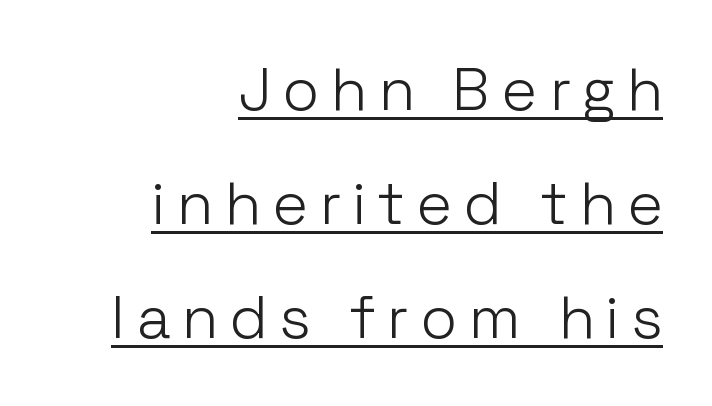
The image shows 60 px light sans-serif type, upright; set right-aligned, loose line spacing (1.9x), unusually wide letter spacing (+0.21 em), underlined; low stroke contrast and a medium x-height.
